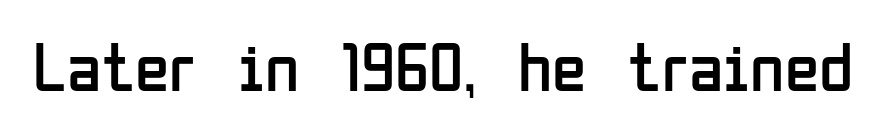
Nothing heavy about these letters — not bold at all. It's the straight-up-and-down kind of type. Looks like regular typesetting: each glyph gets only the width it needs. Honestly, there is no underline to notice here at all. Font category for this specimen: sans-serif. Tracking value appears to be zero — textbook default spacing.
